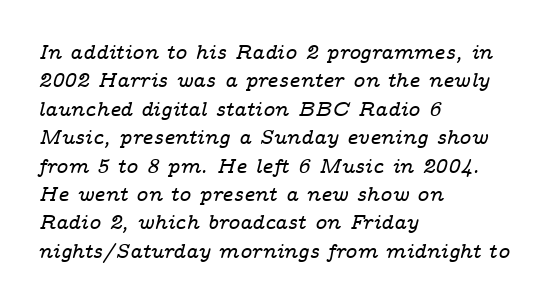
The image shows 20 px text type, italic (leaning right); set left-aligned, normal line spacing (1.42x), normal letter spacing, not underlined.
